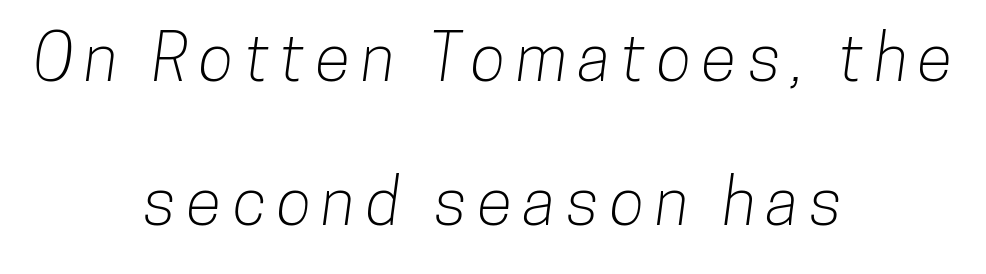
The image shows 65 px condensed sans-serif type; set centered, loose line spacing (2.21x), not underlined; low stroke contrast and a medium x-height.
